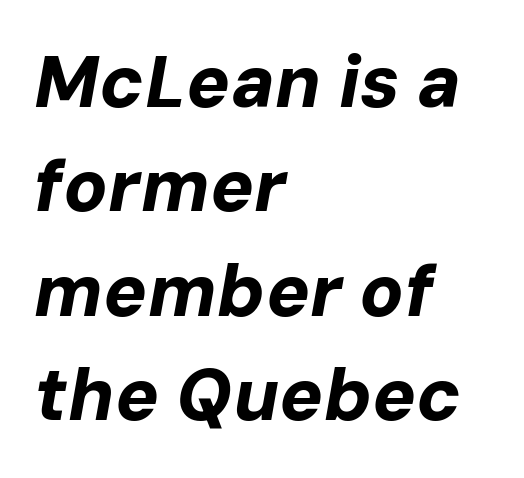
Q: Is the text bold? A: Yes.
Q: Is the text italic (slanted)? A: Yes, it leans right by about 10 degrees.
Q: Is the text underlined? A: No.
Q: How is the paragraph aligned? A: Left-aligned.
Q: Is the spacing between letters normal or unusually wide? A: Normal.
Q: Is the spacing between lines tight, normal or loose? A: Normal.
Q: Width (condensed, normal, or wide)? A: Normal.
Q: Stroke contrast? A: Low.
Q: x-height? A: Medium.
Q: Monospaced? A: No.
